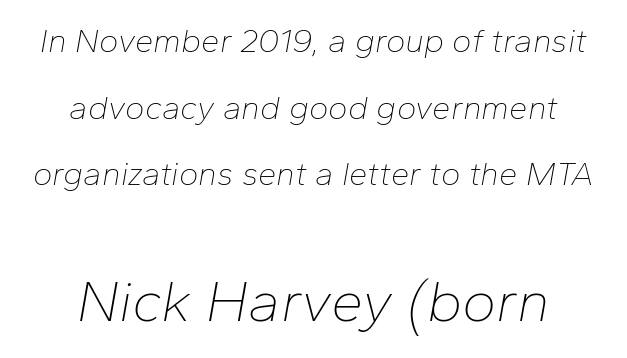
Looks like regular typesetting: each glyph gets only the width it needs. The vertical gap from one line to the next is large. This rendering leaves character spacing at its baseline value. Every character sits at an angle, as italics do. This sample is center-justified, so both line endings float freely.
